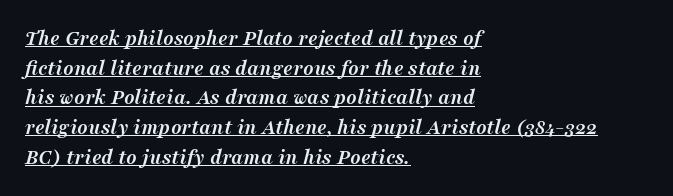
{"italic": "yes", "lean": "right", "slant_degrees": 16, "bold": "yes", "underline": "yes", "align": "left", "line_spacing": "normal", "line_spacing_ratio": 1.35, "letter_spacing": "normal", "letter_spacing_em": 0.0, "glyph_px": 22}
